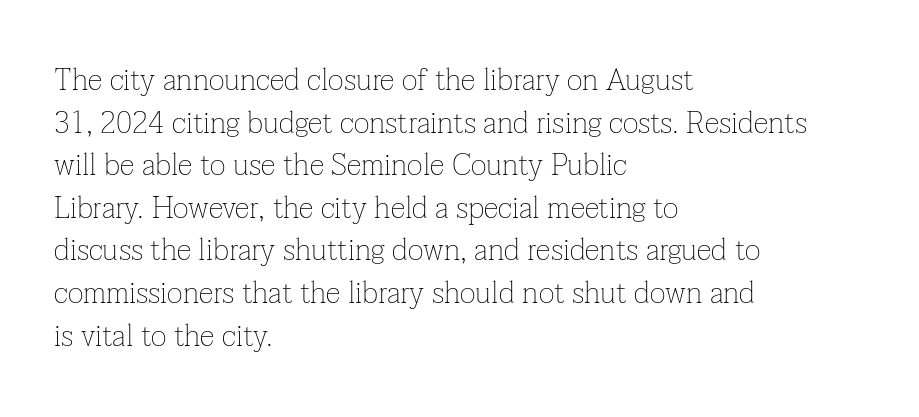
{"serif": "yes", "italic": "no", "bold": "no", "weight": "thin", "width": "normal", "stroke_contrast": "low", "x_height": "medium", "monospaced": "no", "underline": "no", "align": "left", "line_spacing": "normal", "line_spacing_ratio": 1.42, "letter_spacing": "normal", "letter_spacing_em": 0.0, "glyph_px": 30}
